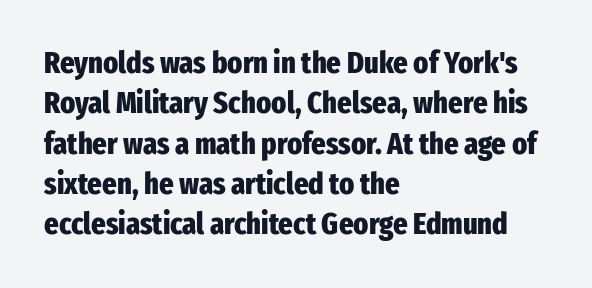
{"serif": "no", "italic": "no", "bold": "yes", "weight": "heavy", "width": "condensed", "stroke_contrast": "low", "x_height": "medium", "monospaced": "no", "underline": "no", "align": "left", "line_spacing": "normal", "line_spacing_ratio": 1.3, "letter_spacing": "normal", "letter_spacing_em": 0.0, "glyph_px": 31}
